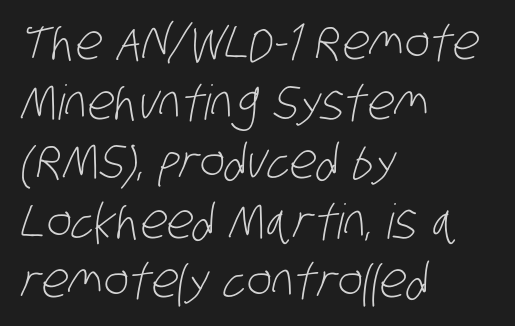
{"serif": "no", "bold": "no", "weight": "light", "width": "condensed", "stroke_contrast": "low", "x_height": "large", "monospaced": "no", "underline": "no", "align": "left", "line_spacing_ratio": 1.24, "letter_spacing": "normal", "letter_spacing_em": 0.0, "glyph_px": 48}
